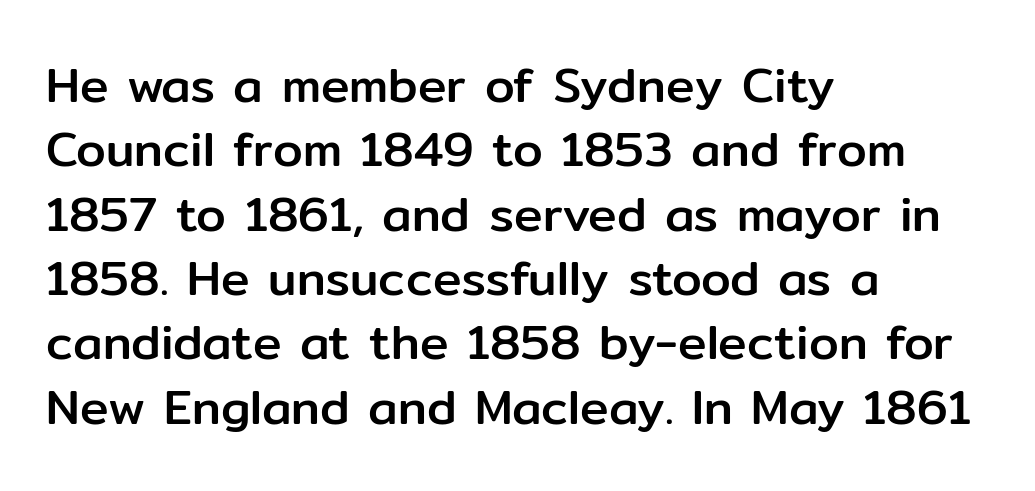
Unlike italic type, these characters show no tilt at all. The vertical gap from one line to the next is medium. Is the letter spacing exaggerated? No — it looks like the ordinary default. The rendering anchors every line to the left-hand side.
